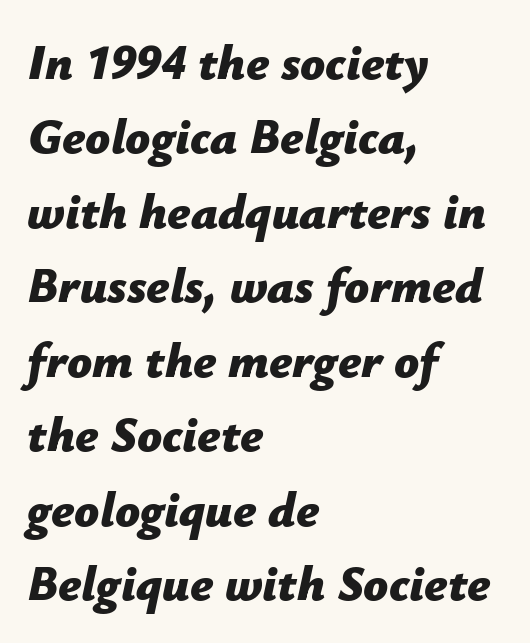
Just letters on the line, the space beneath them empty. Emphasis-style slanted type is in use. Summary of vertical rhythm: regular, with standard interline spacing. The rendering uses natural spacing where letterforms have individual widths. Its strokes are broad and dark, the hallmark of bold type. Which margin do the lines hug? The left one — the right edge is uneven.
